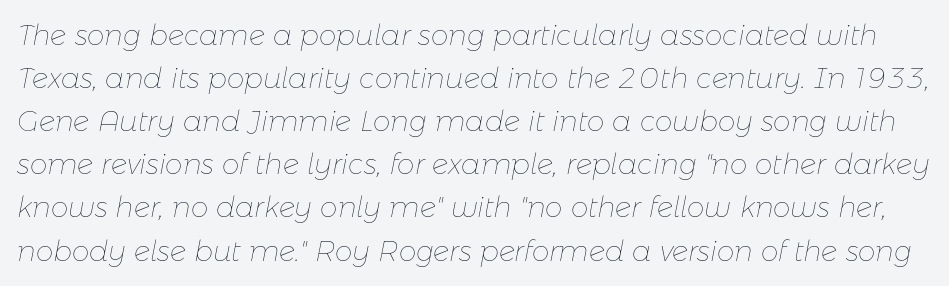
The image shows 28 px thin type, italic (leaning right); set normal line spacing (1.54x), normal letter spacing, not underlined; low stroke contrast and a medium x-height.
